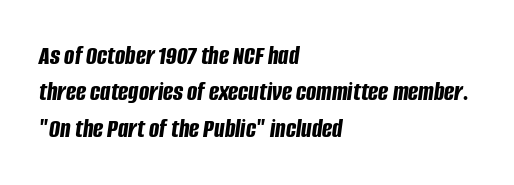
The ragged edge is on the right, which tells us the setting is flush left. Heavy, bold letterforms. What's the leading like? Ordinary, nothing unusual. Letter spacing: default.
